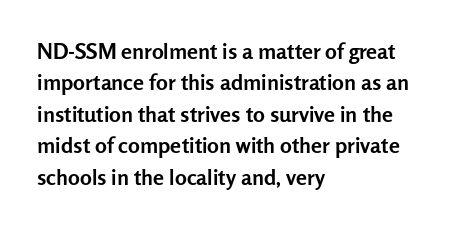
{"italic": "no", "bold": "yes", "underline": "no", "align": "left", "line_spacing": "normal", "line_spacing_ratio": 1.43, "letter_spacing": "normal", "letter_spacing_em": 0.0, "glyph_px": 22}
